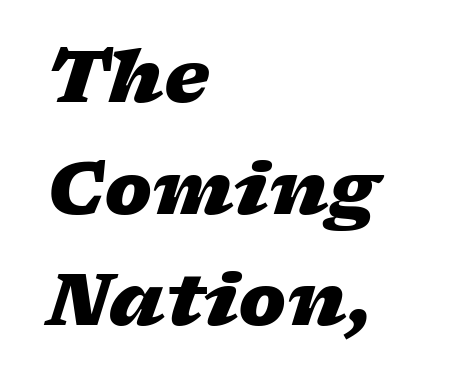
The image shows 72 px heavy, wide type, italic (leaning right); set left-aligned, normal line spacing (1.55x), normal letter spacing, not underlined; low stroke contrast and a medium x-height.
